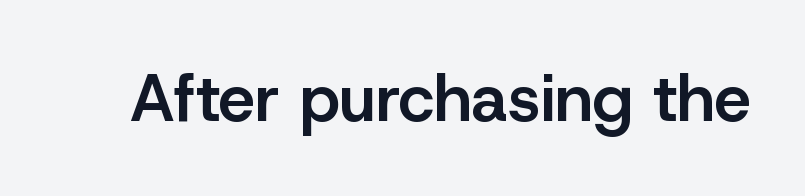
Q: Is the text bold? A: Semi-bold.
Q: Is the text italic (slanted)? A: No, it is upright.
Q: Is the typeface a serif or a sans-serif typeface? A: Sans-serif.
Q: Is the text underlined? A: No.
Q: Is the spacing between letters normal or unusually wide? A: Normal.
Q: Width (condensed, normal, or wide)? A: Normal.
Q: Stroke contrast? A: Low.
Q: x-height? A: Medium.
Q: Monospaced? A: No.
